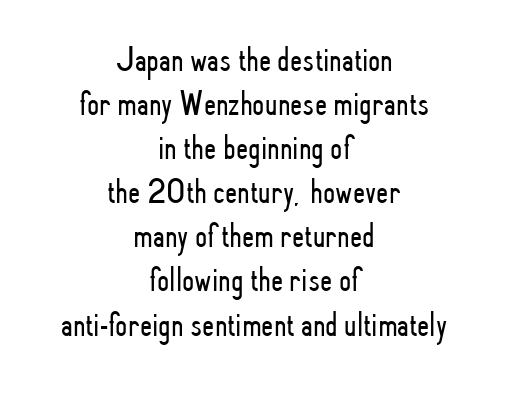
The lines sit at an ordinary, default distance from one another. The specimen reads as upright at a glance. Glance below the letters and you will spot only blank space. Neither beginnings nor endings align; midpoints do. Do the characters align in a grid? No, the font is proportional.
